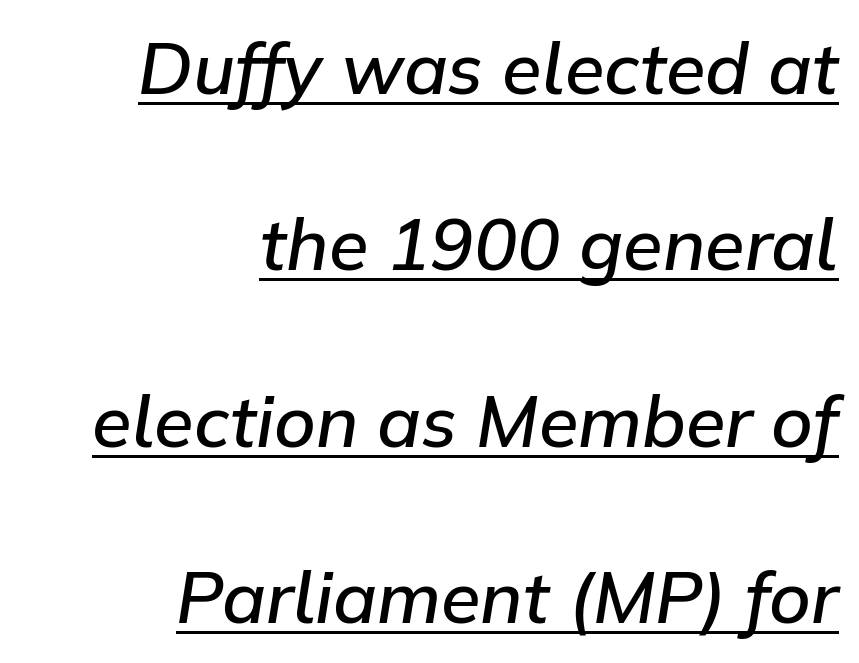
Q: Is the text bold? A: Semi-bold.
Q: Is the text italic (slanted)? A: Yes, it leans right by about 9 degrees.
Q: Is the text underlined? A: Yes.
Q: How is the paragraph aligned? A: Right-aligned.
Q: Is the spacing between letters normal or unusually wide? A: Normal.
Q: Is the spacing between lines tight, normal or loose? A: Loose.
Q: Width (condensed, normal, or wide)? A: Normal.
Q: Stroke contrast? A: Low.
Q: x-height? A: Medium.
Q: Monospaced? A: No.
